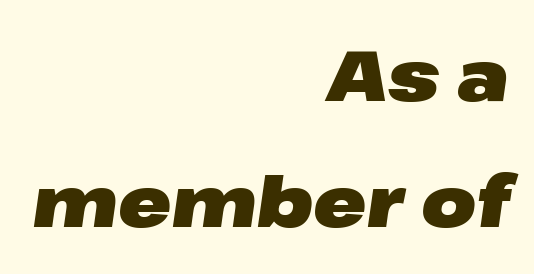
Compared with a flush-left layout, this one pins lines to the opposite, right side. This is oblique type, the kind used for emphasis or titles. Looks like regular typesetting: each glyph gets only the width it needs. Words appear dense and cohesive because spacing is normal.
